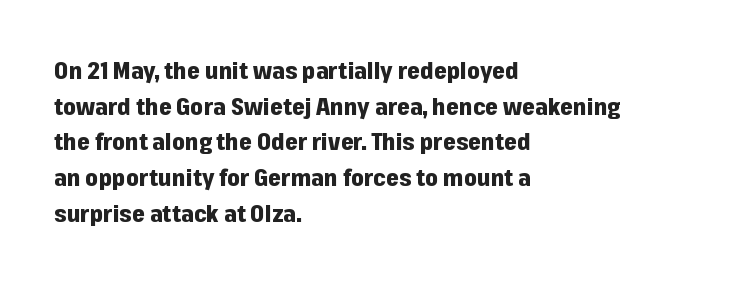
The image shows 23 px bold type, upright; set left-aligned, normal line spacing (1.55x), normal letter spacing, not underlined.
